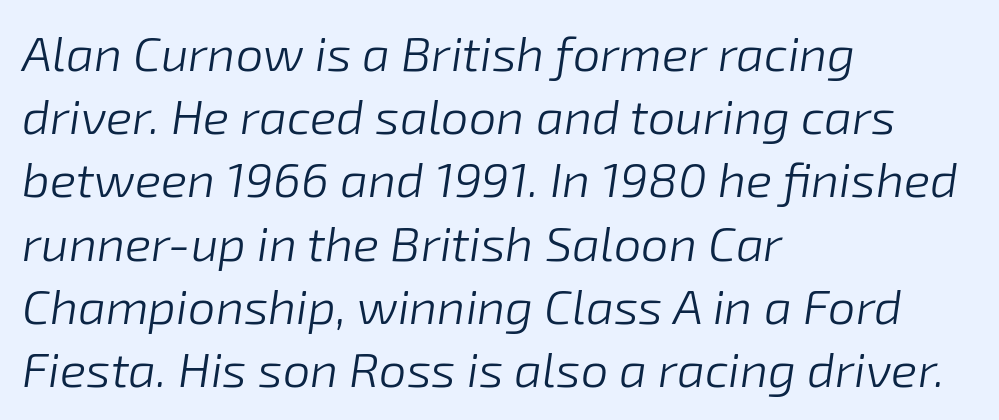
Q: Is the text bold? A: No.
Q: Is the text italic (slanted)? A: Yes, it leans right by about 8 degrees.
Q: Is the text underlined? A: No.
Q: How is the paragraph aligned? A: Left-aligned.
Q: Is the spacing between letters normal or unusually wide? A: Normal.
Q: Is the spacing between lines tight, normal or loose? A: Normal.
Q: Width (condensed, normal, or wide)? A: Normal.
Q: Stroke contrast? A: Low.
Q: x-height? A: Medium.
Q: Monospaced? A: No.
